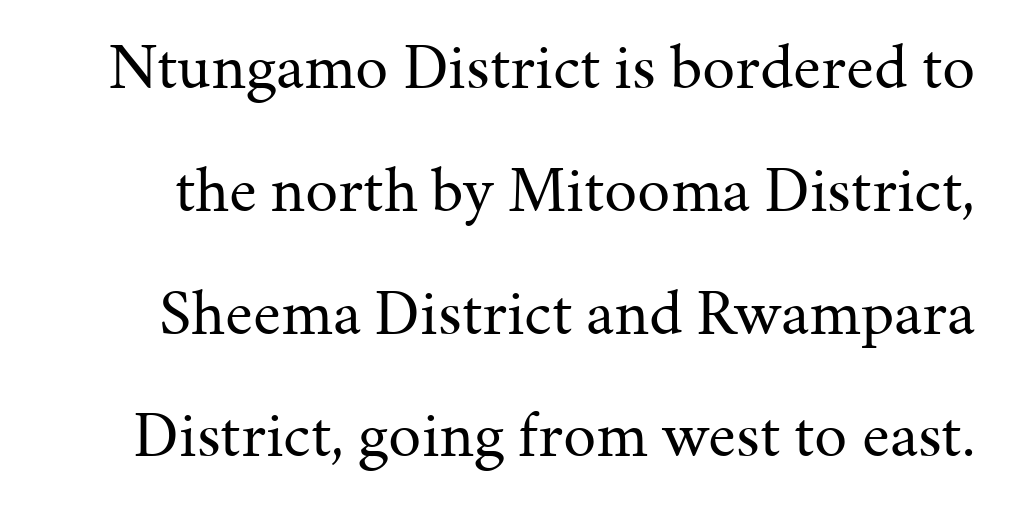
Stems and bowls with no extra thickness — not bold. The glyphs in this specimen are seriffed. The space beneath each line is pristine and unruled. A typesetter would call this zero additional tracking.
